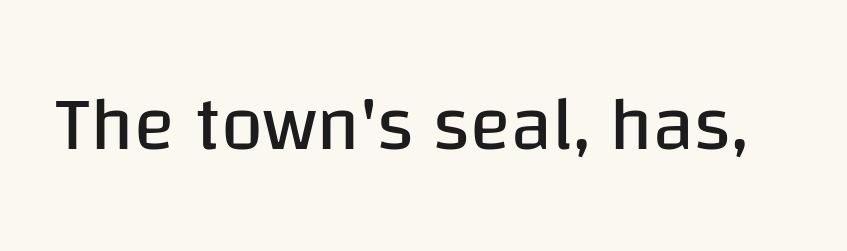
Q: Is the text bold? A: No.
Q: Is the text italic (slanted)? A: No, it is upright.
Q: Is the typeface a serif or a sans-serif typeface? A: Sans-serif.
Q: Is the text underlined? A: No.
Q: Is the spacing between letters normal or unusually wide? A: Normal.
Q: Width (condensed, normal, or wide)? A: Normal.
Q: Stroke contrast? A: Low.
Q: x-height? A: Large.
Q: Monospaced? A: No.
